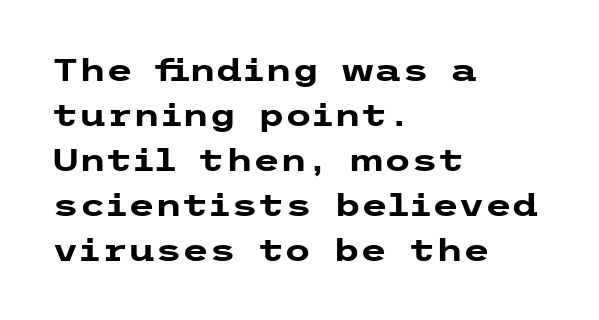
The passage shown is typeset with a sans-serif family. Anything drawn beneath the words? Only blank space. What weight is shown? A full bold with thick strokes. Quick note: not italic, upright. This rendering uses left alignment, leaving the right contour irregular.
